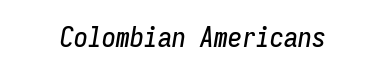
The image shows 28 px condensed type, italic (leaning right), monospaced; set normal letter spacing, not underlined; low stroke contrast and a medium x-height.
